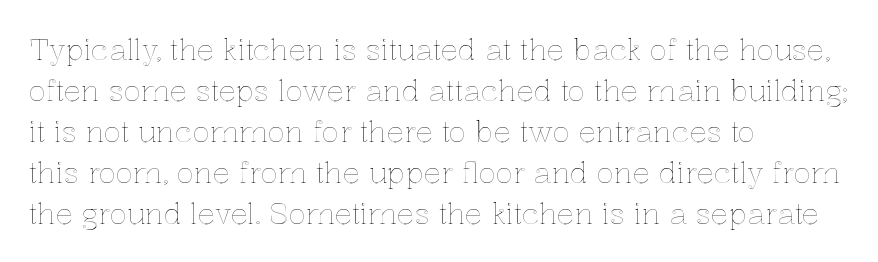
The image shows 29 px text type, upright; set left-aligned, normal line spacing (1.41x), normal letter spacing, not underlined; a medium x-height.
